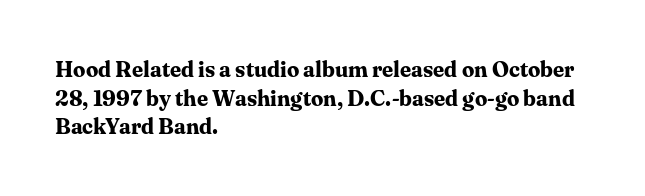
The image shows 22 px bold type, upright; set left-aligned, normal line spacing (1.3x), normal letter spacing, not underlined.
